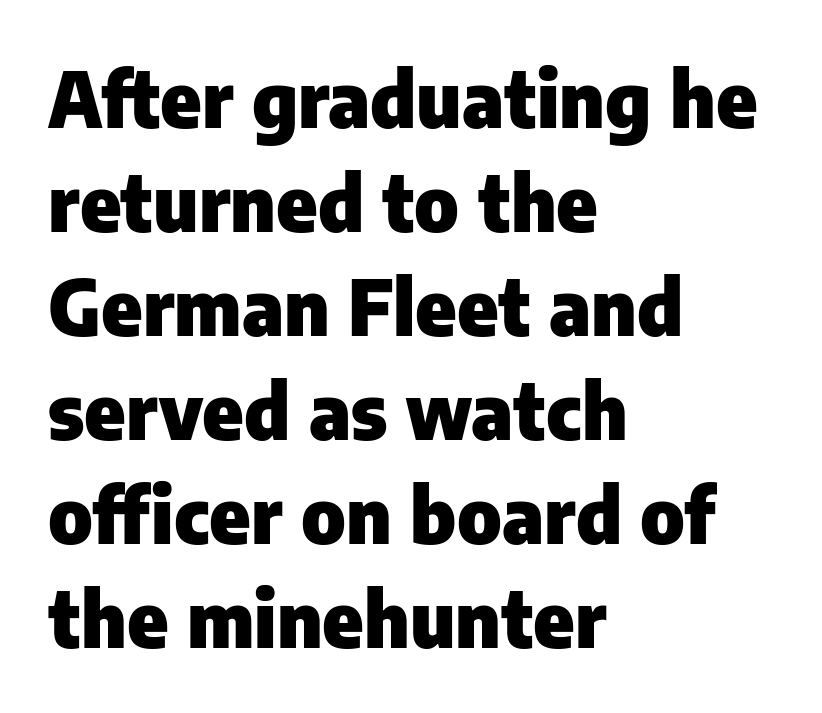
Q: Is the text bold? A: Yes.
Q: Is the text italic (slanted)? A: No, it is upright.
Q: Is the typeface a serif or a sans-serif typeface? A: Sans-serif.
Q: Is the text underlined? A: No.
Q: How is the paragraph aligned? A: Left-aligned.
Q: Is the spacing between letters normal or unusually wide? A: Normal.
Q: Is the spacing between lines tight, normal or loose? A: Normal.
Q: Width (condensed, normal, or wide)? A: Normal.
Q: Stroke contrast? A: Low.
Q: x-height? A: Medium.
Q: Monospaced? A: No.
